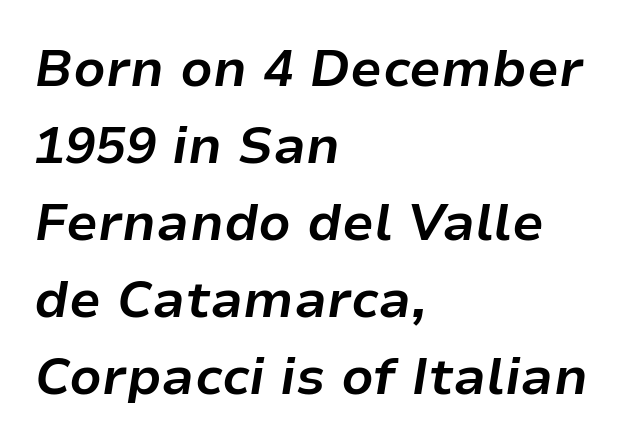
Q: Is the text bold? A: Yes.
Q: Is the text italic (slanted)? A: Yes, it leans right by about 9 degrees.
Q: Is the text underlined? A: No.
Q: How is the paragraph aligned? A: Left-aligned.
Q: Is the spacing between letters normal or unusually wide? A: Normal.
Q: Is the spacing between lines tight, normal or loose? A: Normal.
Q: Width (condensed, normal, or wide)? A: Normal.
Q: Stroke contrast? A: Low.
Q: x-height? A: Medium.
Q: Monospaced? A: No.
